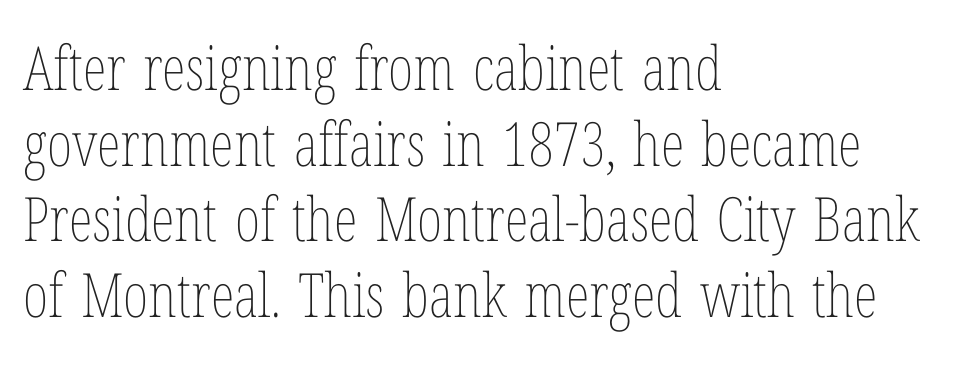
Q: Is the text bold? A: No.
Q: Is the text italic (slanted)? A: No, it is upright.
Q: Is the text underlined? A: No.
Q: How is the paragraph aligned? A: Left-aligned.
Q: Is the spacing between letters normal or unusually wide? A: Normal.
Q: Width (condensed, normal, or wide)? A: Condensed.
Q: Stroke contrast? A: Low.
Q: x-height? A: Medium.
Q: Monospaced? A: No.
